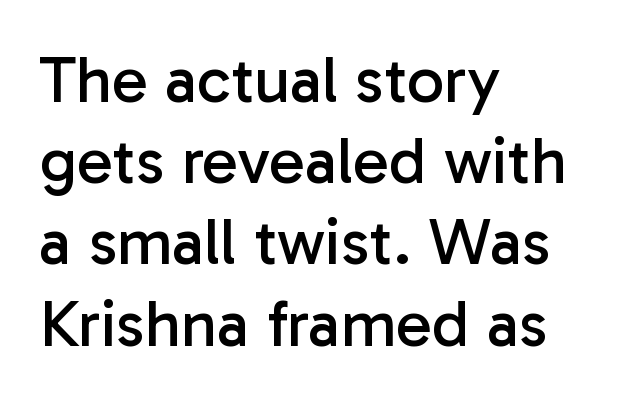
The image shows 66 px regular-weight sans-serif type, upright; set left-aligned, line spacing 1.23x, normal letter spacing, not underlined; low stroke contrast and a medium x-height.
